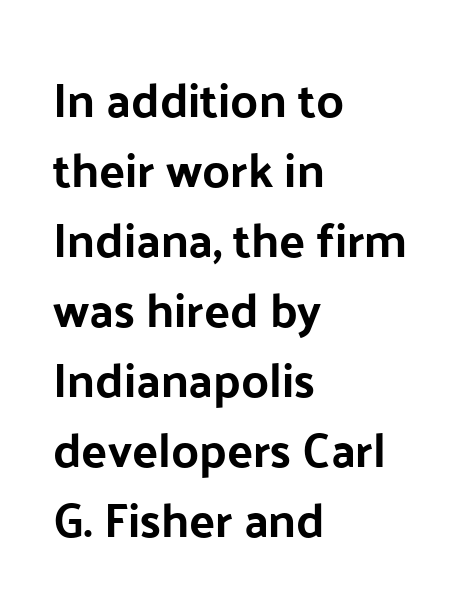
Q: Is the text bold? A: Yes.
Q: Is the text italic (slanted)? A: No, it is upright.
Q: Is the typeface a serif or a sans-serif typeface? A: Sans-serif.
Q: Is the text underlined? A: No.
Q: How is the paragraph aligned? A: Left-aligned.
Q: Is the spacing between letters normal or unusually wide? A: Normal.
Q: Is the spacing between lines tight, normal or loose? A: Normal.
Q: Width (condensed, normal, or wide)? A: Normal.
Q: Stroke contrast? A: Low.
Q: x-height? A: Medium.
Q: Monospaced? A: No.
